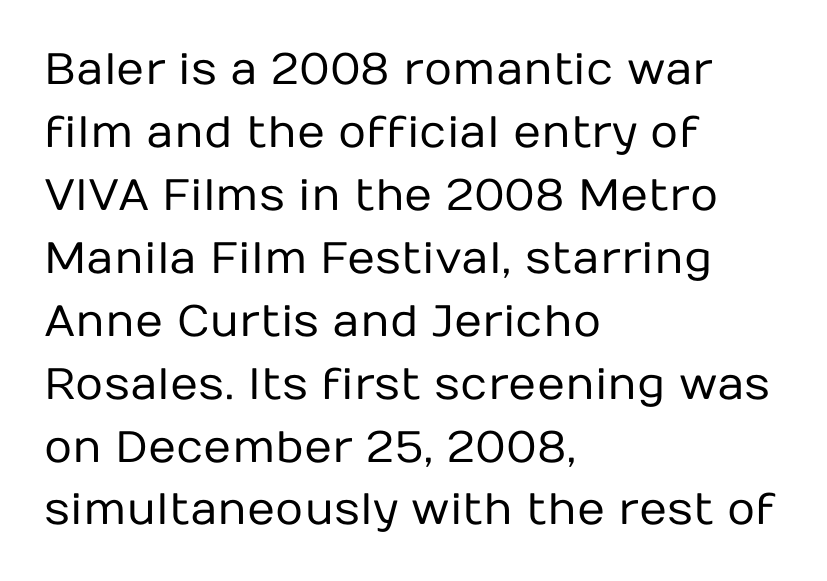
{"serif": "no", "italic": "no", "bold": "no", "weight": "regular", "width": "normal", "stroke_contrast": "low", "x_height": "medium", "monospaced": "no", "underline": "no", "align": "left", "line_spacing": "normal", "line_spacing_ratio": 1.43, "letter_spacing": "normal", "letter_spacing_em": 0.0, "glyph_px": 44}
